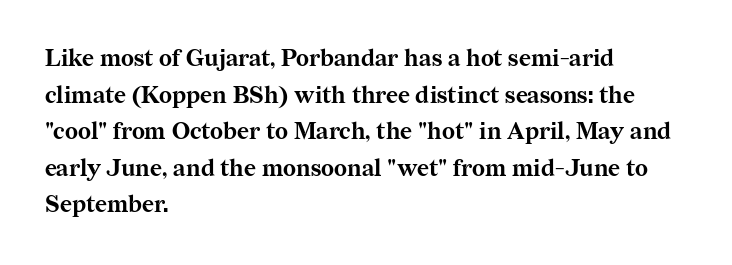
Q: Is the text bold? A: Yes.
Q: Is the text italic (slanted)? A: No, it is upright.
Q: Is the text underlined? A: No.
Q: How is the paragraph aligned? A: Left-aligned.
Q: Is the spacing between letters normal or unusually wide? A: Normal.
Q: Is the spacing between lines tight, normal or loose? A: Normal.
